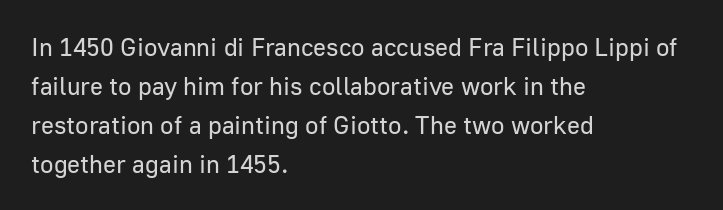
The space between consecutive lines is moderate. In terms of letterspacing, this is plain default setting. This rendering features lettering with no underline. Is the stroke heavy? The answer is a plain regular-or-lighter.
